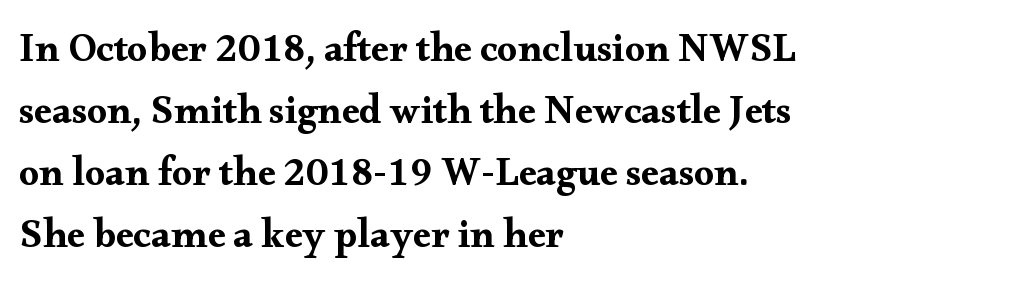
Q: Is the text italic (slanted)? A: No, it is upright.
Q: Is the typeface a serif or a sans-serif typeface? A: Serif.
Q: Is the text underlined? A: No.
Q: How is the paragraph aligned? A: Left-aligned.
Q: Is the spacing between letters normal or unusually wide? A: Normal.
Q: Is the spacing between lines tight, normal or loose? A: Normal.
Q: Width (condensed, normal, or wide)? A: Wide.
Q: Stroke contrast? A: Medium.
Q: x-height? A: Small.
Q: Monospaced? A: No.
